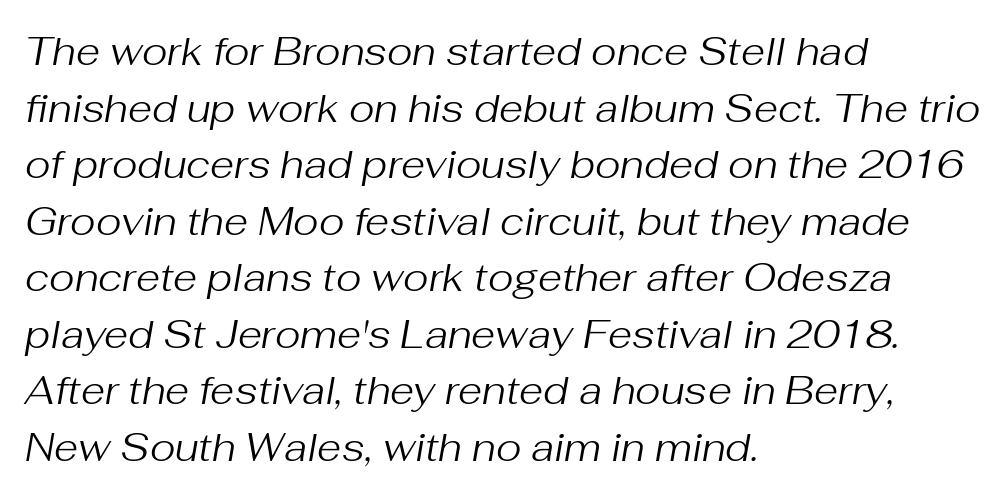
Q: Is the text bold? A: No.
Q: Is the text italic (slanted)? A: Yes, it leans right by about 10 degrees.
Q: Is the text underlined? A: No.
Q: How is the paragraph aligned? A: Left-aligned.
Q: Is the spacing between letters normal or unusually wide? A: Normal.
Q: Is the spacing between lines tight, normal or loose? A: Normal.
Q: Width (condensed, normal, or wide)? A: Normal.
Q: Stroke contrast? A: Medium.
Q: x-height? A: Medium.
Q: Monospaced? A: No.
